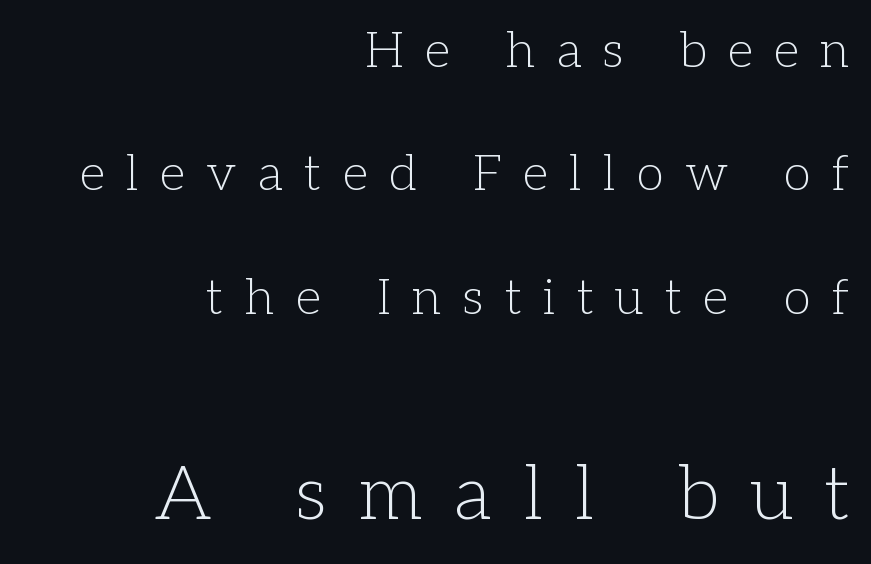
{"serif": "yes", "italic": "no", "bold": "no", "weight": "light", "width": "normal", "stroke_contrast": "low", "x_height": "medium", "monospaced": "no", "underline": "no", "align": "right", "line_spacing": "loose", "line_spacing_ratio": 2.47, "letter_spacing": "wide", "letter_spacing_em": 0.43, "larger_block": "second", "size_ratio": 1.5, "glyph_px": 75}
